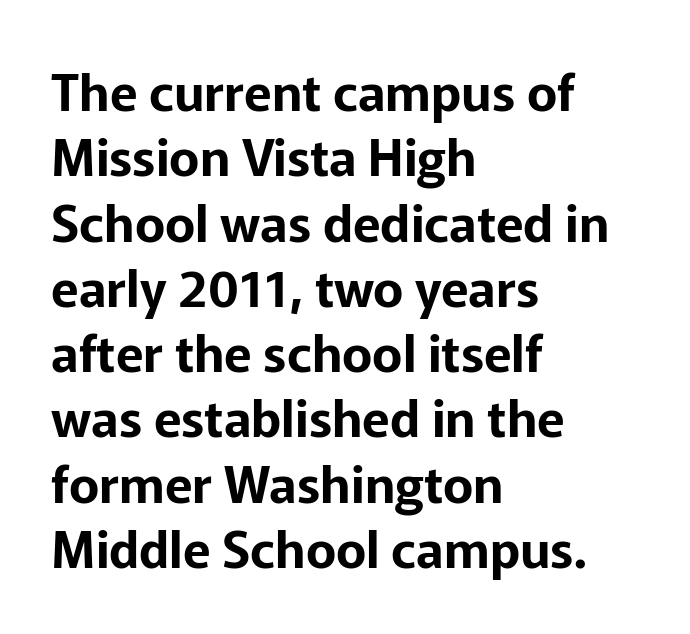
The image shows 51 px sans-serif type, upright; set left-aligned, normal line spacing (1.28x), normal letter spacing, not underlined; low stroke contrast and a medium x-height.
